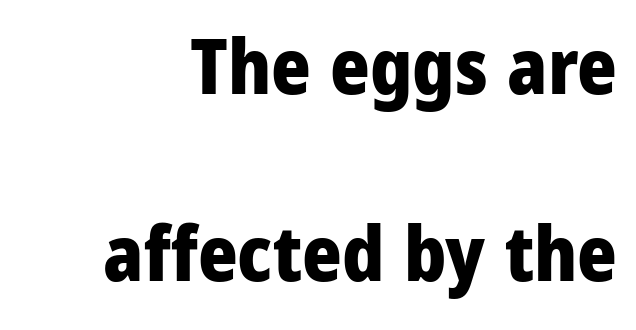
Vertical strokes here are truly vertical. Chunky letters — that's bold for sure. The glyphs are unaccompanied by any horizontal stroke below them. Loosely led — the rows are spread out.
